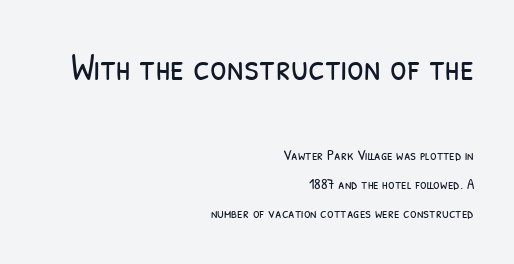
{"serif": "no", "bold": "no", "weight": "light", "width": "condensed", "stroke_contrast": "low", "x_height": "medium", "monospaced": "no", "underline": "no", "align": "right", "line_spacing": "loose", "line_spacing_ratio": 1.94, "letter_spacing": "normal", "letter_spacing_em": 0.0, "larger_block": "first", "size_ratio": 2.53, "glyph_px": 38}
